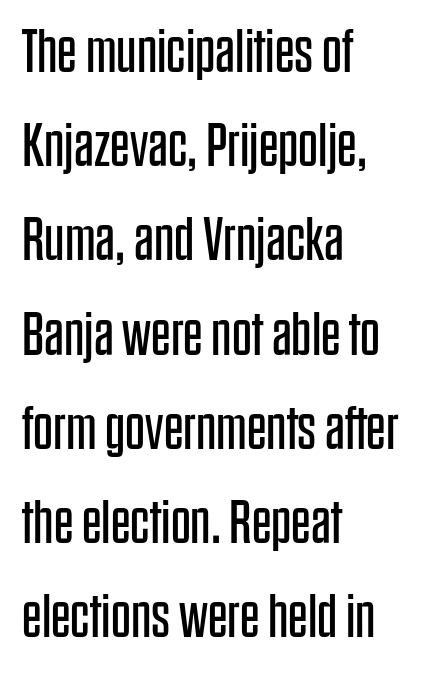
{"serif": "no", "italic": "no", "bold": "no", "weight": "regular", "width": "condensed", "stroke_contrast": "low", "x_height": "large", "monospaced": "no", "underline": "no", "align": "left", "line_spacing": "normal", "line_spacing_ratio": 1.52, "letter_spacing": "normal", "letter_spacing_em": 0.0, "glyph_px": 62}
